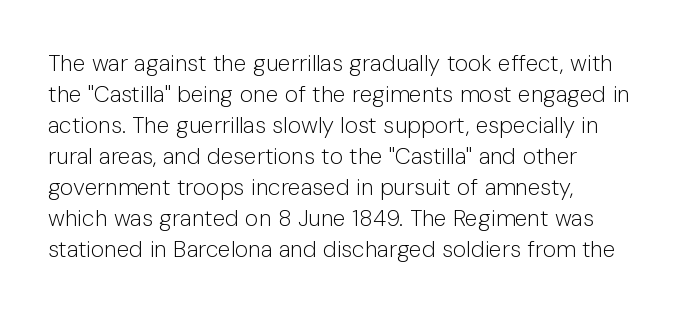
{"italic": "no", "bold": "no", "underline": "no", "align": "left", "line_spacing": "normal", "line_spacing_ratio": 1.35, "letter_spacing": "normal", "letter_spacing_em": 0.0, "glyph_px": 23}
